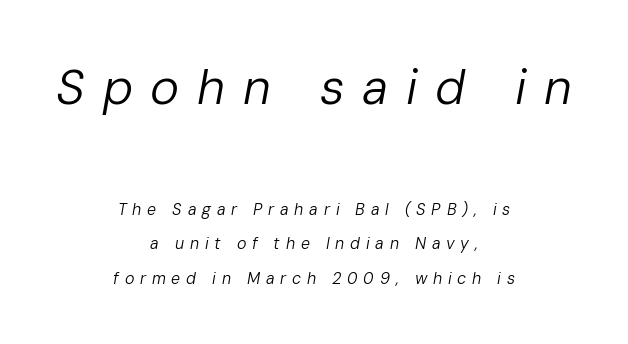
A student would notice the top passage is typeset larger than what follows. Does the lettering tilt? It does — this is italic. The letters advance in unequal steps, a hallmark of proportional type. The typeface has the unassuming heft of standard copy or less.
